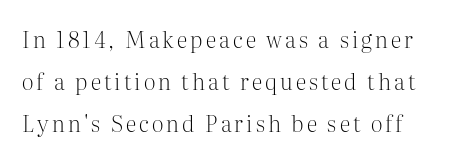
{"italic": "no", "bold": "no", "underline": "no", "align": "left", "line_spacing": "loose", "line_spacing_ratio": 1.9, "glyph_px": 22}
